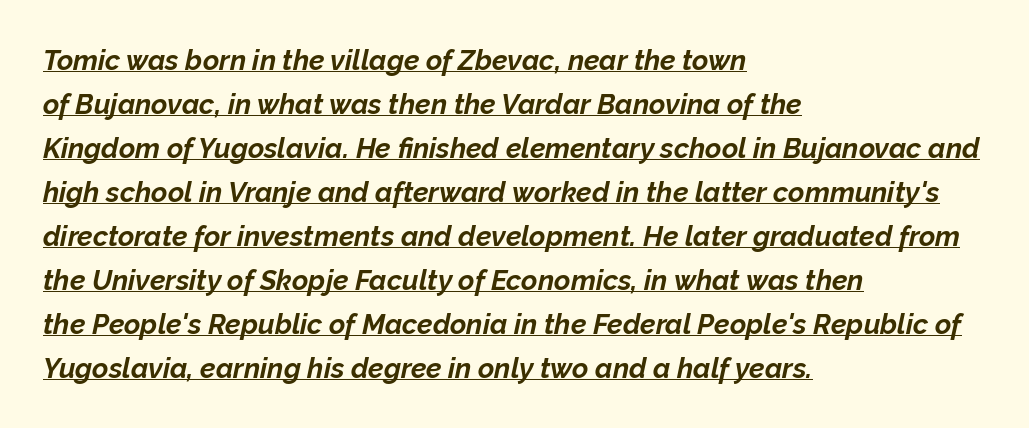
The lettering is marked with a stroke running underneath it. Note the varied advance widths — an 'i' is clearly narrower than an 'm'. Teacher's note: observe the even left margin — that is flush-left alignment. The rendering uses a moderate line-height, typical for paragraphs.
